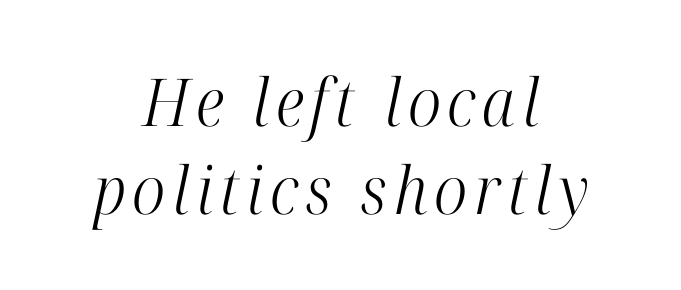
Descenders are the only things crossing below the line. The passage shown is typed in a proportional face where columns would drift. Weight class: somewhere from thin through regular. Vertical spacing — default. The letters are slanted; this is an italic face.
